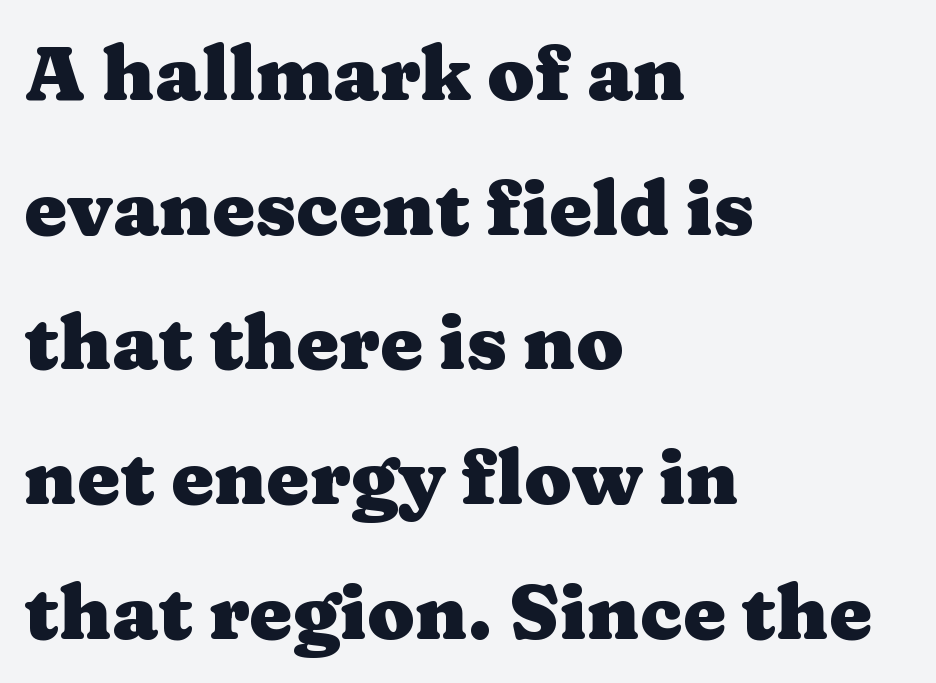
{"serif": "yes", "italic": "no", "bold": "yes", "weight": "heavy", "width": "wide", "stroke_contrast": "medium", "x_height": "medium", "monospaced": "no", "underline": "no", "align": "left", "line_spacing_ratio": 1.75, "letter_spacing": "normal", "letter_spacing_em": 0.0, "glyph_px": 77}
